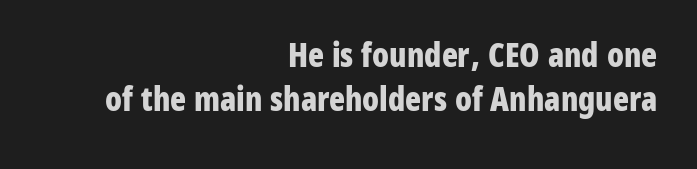
Set as a true bold cut, around the 700 mark. Note the varied advance widths — an 'i' is clearly narrower than an 'm'. Rendered with straight, roman letterforms. Nobody touched the tracking dial on this one. Font category for this specimen: sans-serif. Vertically, the passage feels balanced, rows spaced as you'd expect.
